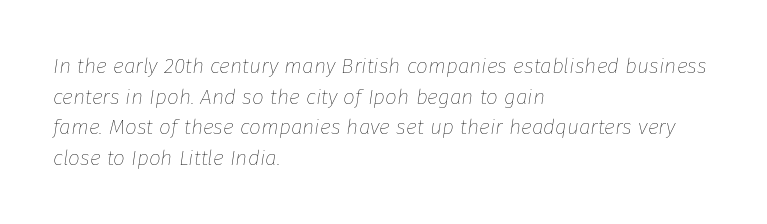
The letterforms sit at book weight or below. The letterforms sit shoulder to shoulder at normal distance. Line spacing here is normal. All the whitespace from short lines collects on the right. The face used here has a pronounced slope to its letters. The baseline area is clear.
